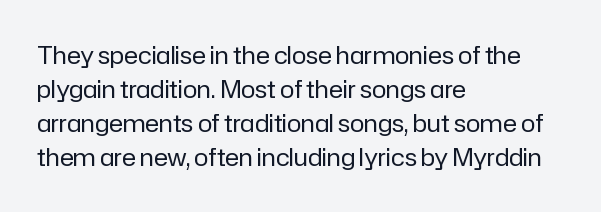
Q: Is the text bold? A: No.
Q: Is the text italic (slanted)? A: No, it is upright.
Q: Is the text underlined? A: No.
Q: How is the paragraph aligned? A: Left-aligned.
Q: Is the spacing between letters normal or unusually wide? A: Normal.
Q: Is the spacing between lines tight, normal or loose? A: Normal.
